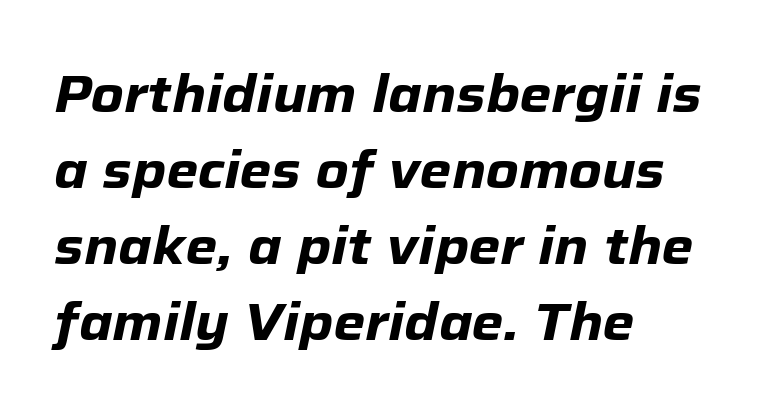
{"italic": "yes", "lean": "right", "slant_degrees": 12, "bold": "yes", "weight": "heavy", "width": "normal", "stroke_contrast": "low", "x_height": "medium", "monospaced": "no", "underline": "no", "align": "left", "line_spacing": "normal", "line_spacing_ratio": 1.49, "letter_spacing": "normal", "letter_spacing_em": 0.0, "glyph_px": 51}
